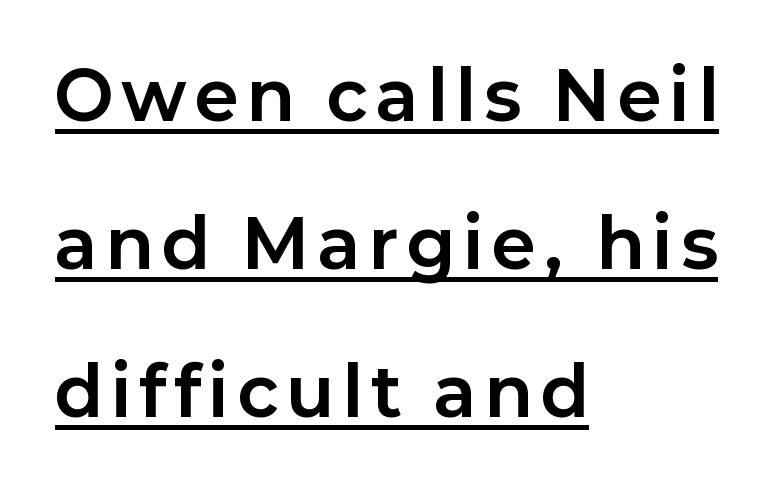
Underline: present. Alignment: flush left. Every letter is thick-stroked: bold, no question. A sans-serif font was chosen for this passage. Designer's note — italics off, roman on. Vertically, the passage feels expansive, rows floating well apart.
